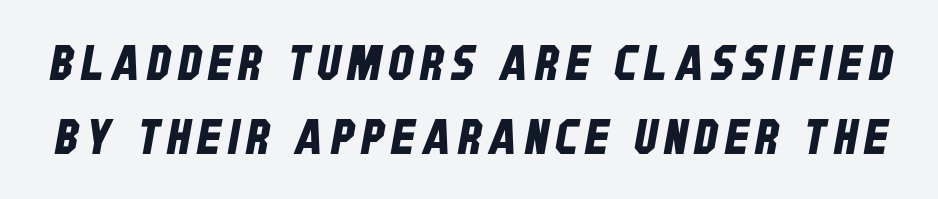
A typesetter would call this leading conventional body-copy spacing. Typographically, this falls in the sans-serif category. The string is rendered with underlining switched off. Do the characters align in a grid? No, the font is proportional.
